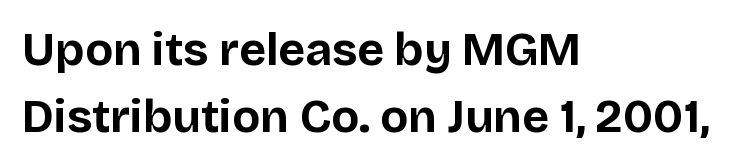
Q: Is the text bold? A: Yes.
Q: Is the text italic (slanted)? A: No, it is upright.
Q: Is the typeface a serif or a sans-serif typeface? A: Sans-serif.
Q: Is the text underlined? A: No.
Q: How is the paragraph aligned? A: Left-aligned.
Q: Is the spacing between letters normal or unusually wide? A: Normal.
Q: Is the spacing between lines tight, normal or loose? A: Normal.
Q: Width (condensed, normal, or wide)? A: Normal.
Q: Stroke contrast? A: Low.
Q: x-height? A: Large.
Q: Monospaced? A: No.
